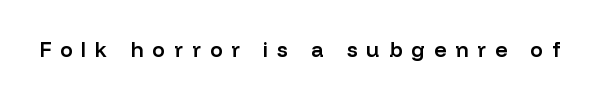
The letters are semibold — heavier than regular but short of a full bold. The gaps between neighbouring characters are conspicuously large. A clean baseline with only descenders dipping below it. Posture: straight, roman, zero tilt.
